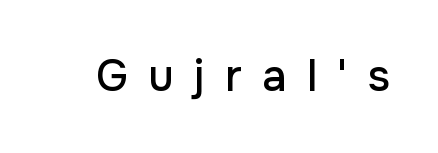
{"serif": "no", "italic": "no", "width": "normal", "stroke_contrast": "low", "x_height": "medium", "monospaced": "no", "underline": "no", "letter_spacing": "wide", "letter_spacing_em": 0.46, "glyph_px": 44}
